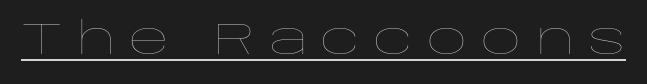
Q: Is the text bold? A: No.
Q: Is the text italic (slanted)? A: No, it is upright.
Q: Is the text underlined? A: Yes.
Q: Is the spacing between letters normal or unusually wide? A: Unusually wide.
Q: Width (condensed, normal, or wide)? A: Wide.
Q: Stroke contrast? A: Low.
Q: x-height? A: Large.
Q: Monospaced? A: No.
